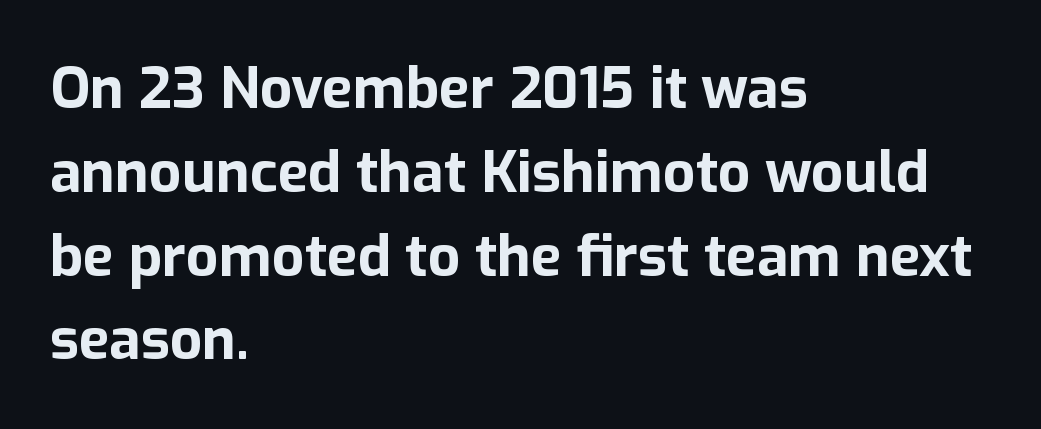
The image shows 57 px bold sans-serif type, upright; set left-aligned, normal line spacing (1.47x), normal letter spacing, not underlined; low stroke contrast and a medium x-height.
